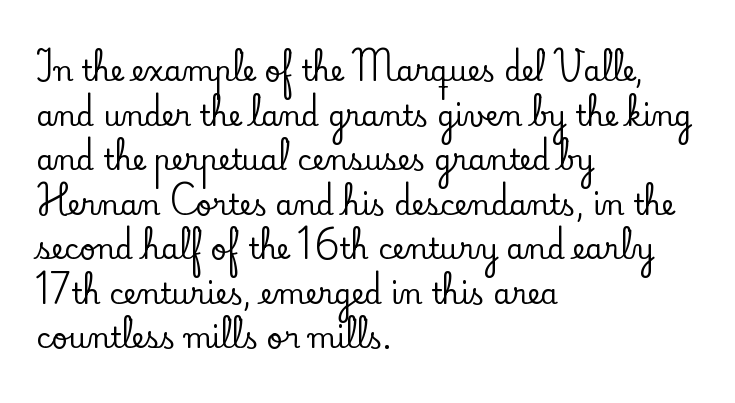
{"serif": "yes", "italic": "no", "width": "normal", "stroke_contrast": "low", "x_height": "small", "monospaced": "no", "underline": "no", "align": "left", "line_spacing": "normal", "line_spacing_ratio": 1.59, "letter_spacing": "normal", "letter_spacing_em": 0.0, "glyph_px": 28}
